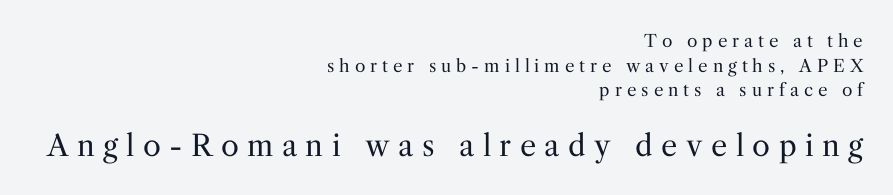
{"serif": "yes", "italic": "no", "bold": "no", "weight": "regular", "width": "normal", "stroke_contrast": "medium", "x_height": "medium", "monospaced": "no", "underline": "no", "align": "right", "line_spacing": "normal", "line_spacing_ratio": 1.45, "letter_spacing": "wide", "letter_spacing_em": 0.29, "larger_block": "second", "size_ratio": 1.71, "glyph_px": 29}
